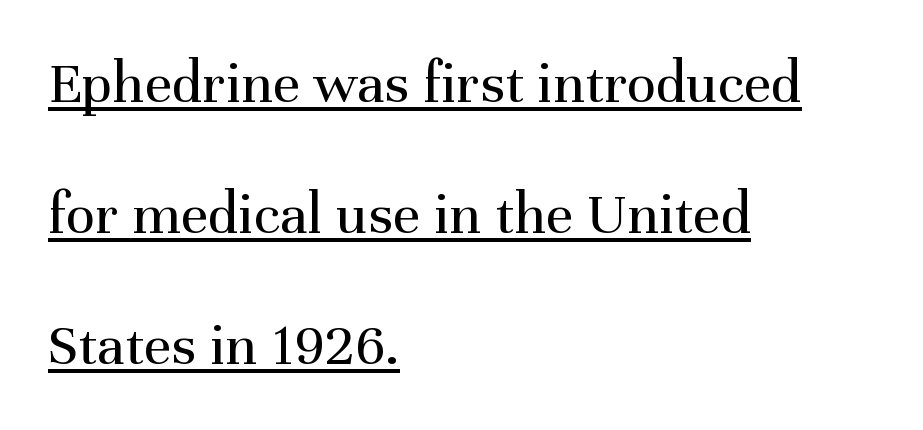
Think standard paragraph weight, or any step lighter than that. There is no visible air inserted between adjacent glyphs. The lettering holds an erect, upright posture throughout. This sample carries an underscore along the baseline area.
